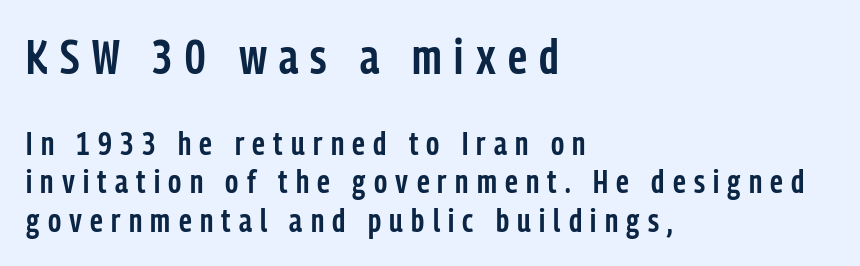
The image shows 49 px semibold, condensed sans-serif type, upright; set left-aligned, line spacing 1.17x, unusually wide letter spacing (+0.25 em), not underlined; the first (top) block is 1.48x larger; low stroke contrast and a medium x-height.
